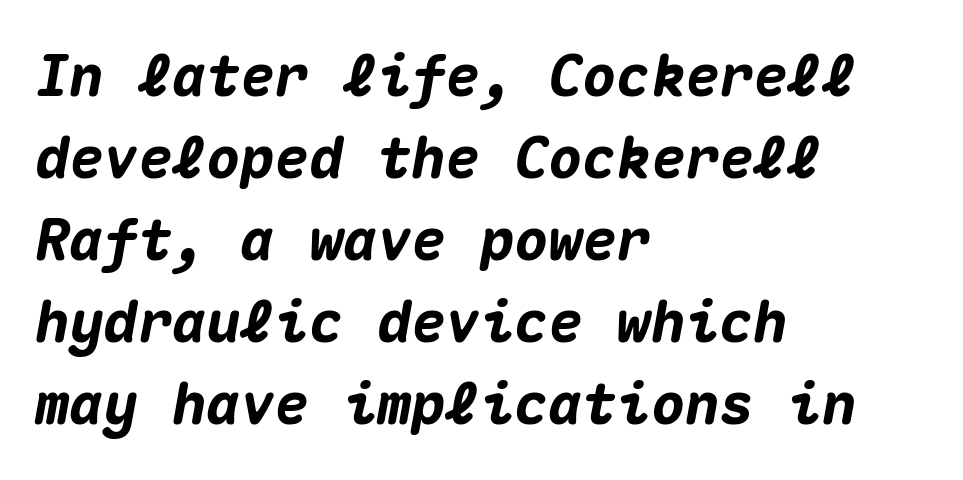
The image shows 57 px heavy type, italic (leaning right), monospaced; set left-aligned, normal line spacing (1.44x), normal letter spacing, not underlined; medium stroke contrast and a medium x-height.
